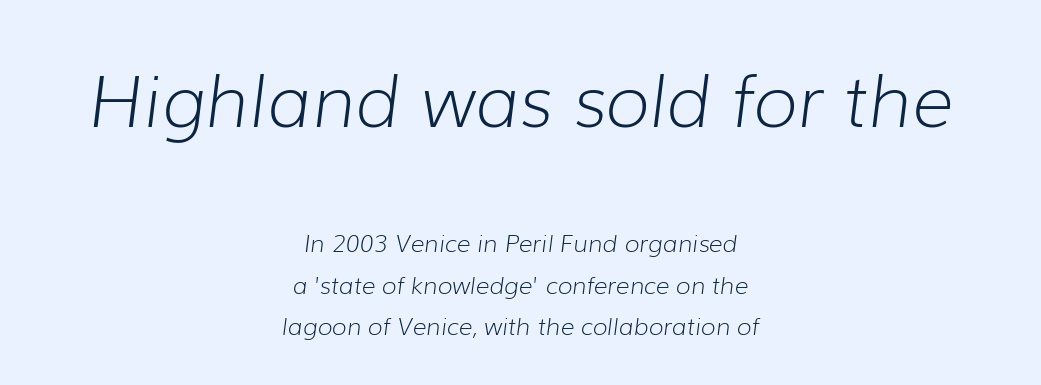
Q: Is the text bold? A: No.
Q: Is the text italic (slanted)? A: Yes, it leans right by about 7 degrees.
Q: Is the text underlined? A: No.
Q: How is the paragraph aligned? A: Centered.
Q: Is the spacing between letters normal or unusually wide? A: Normal.
Q: Which block of text is set in a larger size, the first (top) or the second (bottom)? A: The first (top) one.
Q: Width (condensed, normal, or wide)? A: Normal.
Q: Stroke contrast? A: Low.
Q: x-height? A: Medium.
Q: Monospaced? A: No.
